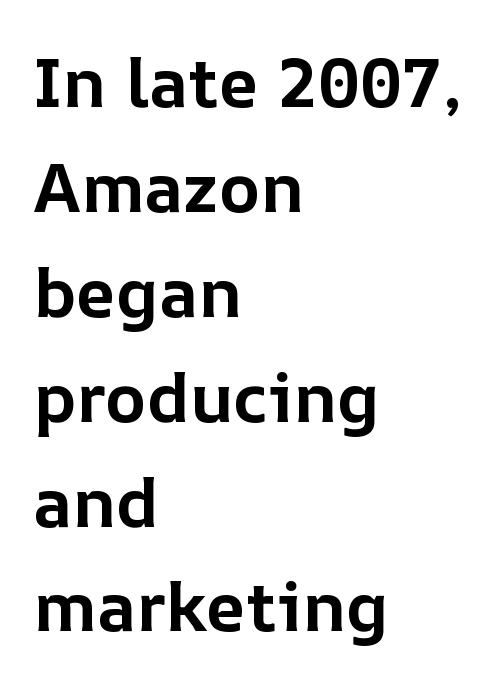
The image shows 69 px bold type, upright; set left-aligned, normal line spacing (1.52x), normal letter spacing, not underlined; low stroke contrast and a medium x-height.
